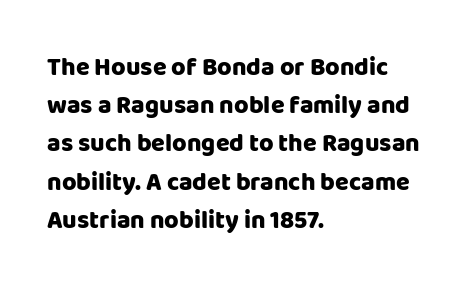
The image shows 25 px bold type, upright; set left-aligned, normal line spacing (1.53x), normal letter spacing, not underlined.
